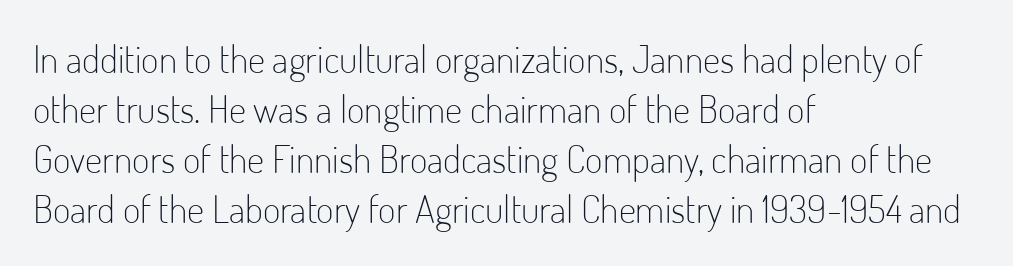
Q: Is the text bold? A: No.
Q: Is the text italic (slanted)? A: No, it is upright.
Q: Is the typeface a serif or a sans-serif typeface? A: Sans-serif.
Q: Is the text underlined? A: No.
Q: How is the paragraph aligned? A: Left-aligned.
Q: Is the spacing between letters normal or unusually wide? A: Normal.
Q: Is the spacing between lines tight, normal or loose? A: Normal.
Q: Width (condensed, normal, or wide)? A: Condensed.
Q: Stroke contrast? A: Low.
Q: x-height? A: Small.
Q: Monospaced? A: No.
